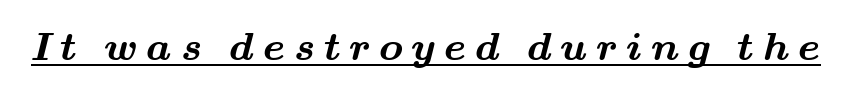
The image shows 40 px bold, wide serif type; set unusually wide letter spacing (+0.22 em), underlined; medium stroke contrast and a small x-height.
